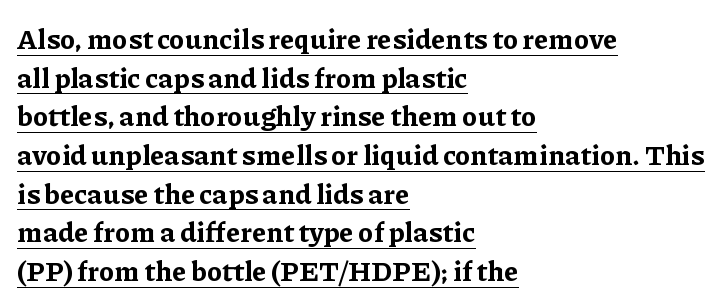
{"serif": "yes", "italic": "no", "bold": "yes", "weight": "bold", "width": "normal", "stroke_contrast": "low", "x_height": "medium", "monospaced": "no", "underline": "yes", "align": "left", "line_spacing": "normal", "line_spacing_ratio": 1.38, "letter_spacing": "normal", "letter_spacing_em": 0.0, "glyph_px": 28}
